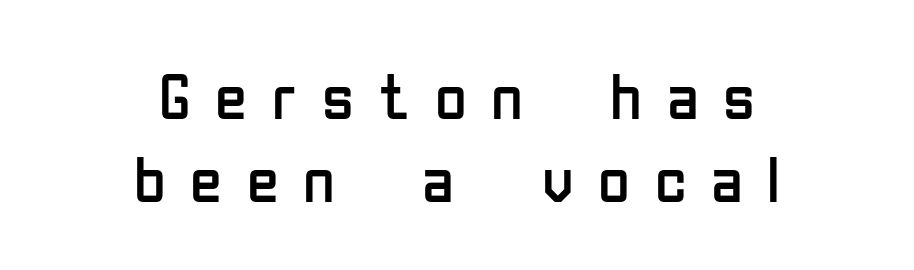
Line spacing here is normal. Each line is balanced around a shared central axis. There is plenty of visible air inserted between adjacent glyphs. Observe the absence of serifs on each vertical stroke in this sample.
